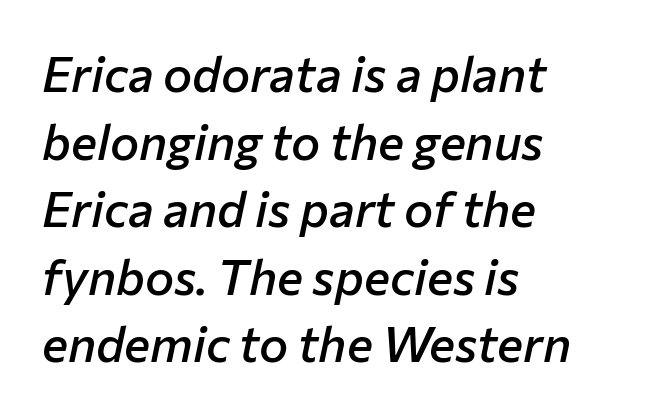
{"italic": "yes", "lean": "right", "slant_degrees": 12, "bold": "semi", "weight": "semibold", "width": "normal", "stroke_contrast": "low", "x_height": "medium", "monospaced": "no", "underline": "no", "align": "left", "line_spacing": "normal", "line_spacing_ratio": 1.38, "letter_spacing": "normal", "letter_spacing_em": 0.0, "glyph_px": 49}
